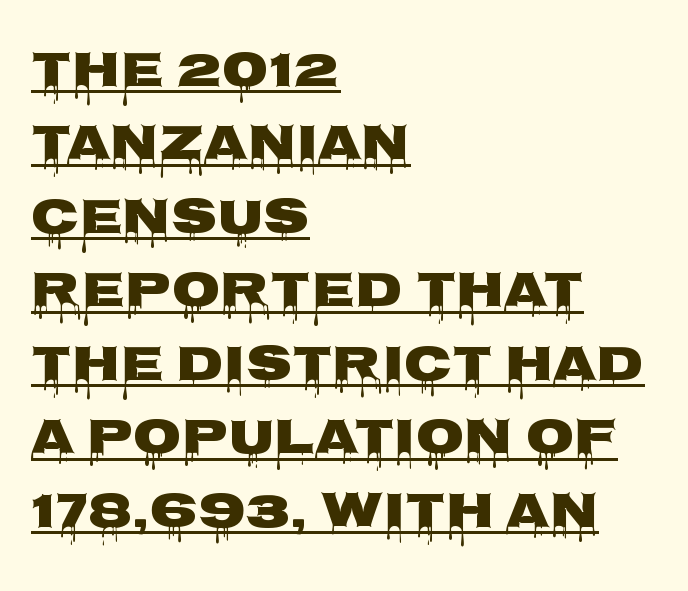
Emphasis is given by a line drawn under the lettering. Style check: upright. Default kerning and tracking; the words read as compact shapes. Looks like regular typesetting: each glyph gets only the width it needs.
